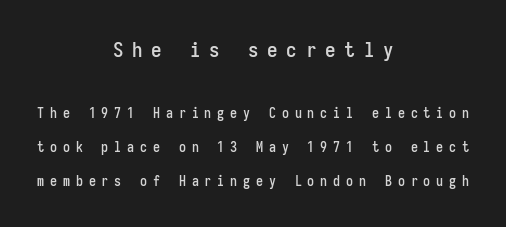
Q: Is the text italic (slanted)? A: No, it is upright.
Q: Is the text underlined? A: No.
Q: How is the paragraph aligned? A: Centered.
Q: Is the spacing between letters normal or unusually wide? A: Unusually wide.
Q: Is the spacing between lines tight, normal or loose? A: Loose.
Q: Which block of text is set in a larger size, the first (top) or the second (bottom)? A: The first (top) one.
